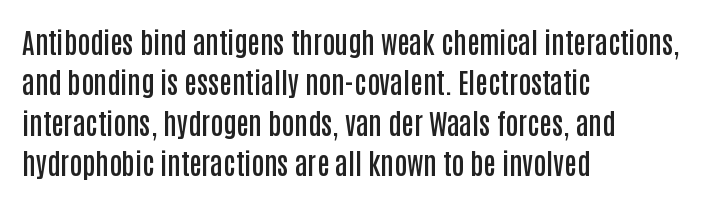
Does the leading feel generous? No, just average. Character widths vary here, with narrow letters taking less room than wide ones. I'd describe the lettering as semibold — firm but not a full bold. Letters rest on an invisible, unmarked baseline.
